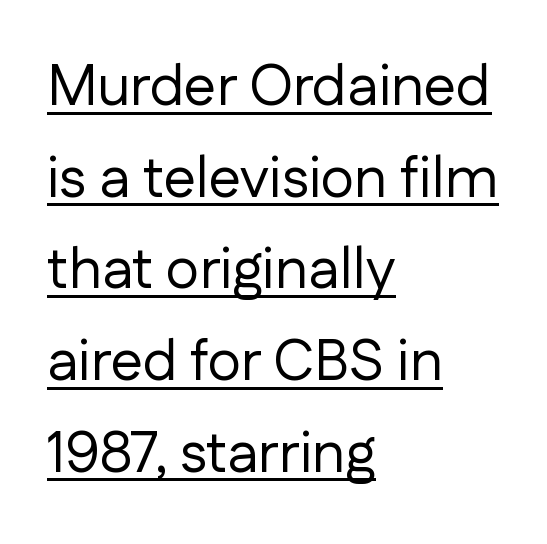
The image shows 58 px regular-weight sans-serif type, upright; set left-aligned, normal line spacing (1.58x), normal letter spacing, underlined; low stroke contrast and a medium x-height.
